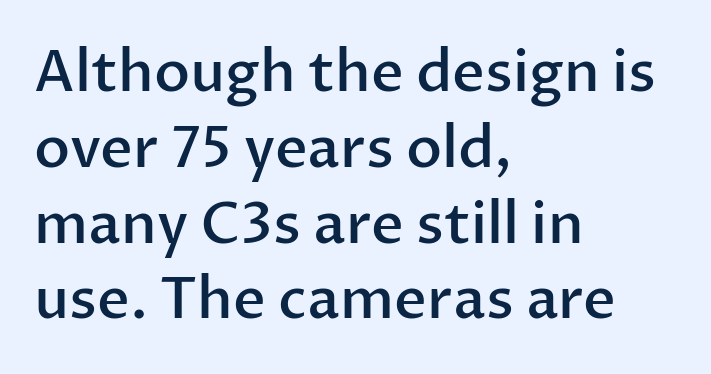
The image shows 57 px semibold sans-serif type, upright; set left-aligned, normal line spacing (1.33x), normal letter spacing, not underlined; low stroke contrast and a medium x-height.
